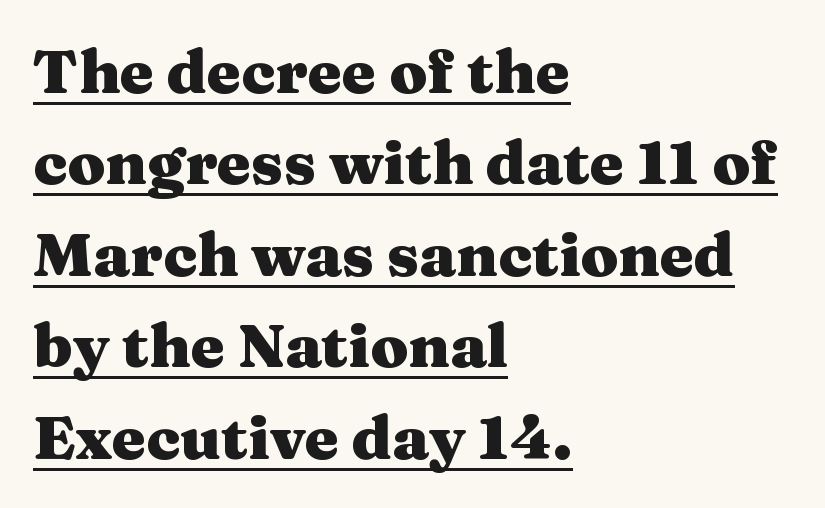
How are the letters spaced? Ordinarily, with no added tracking. The rows are spaced the way most documents space them. Every stem runs plumb, perpendicular to the baseline. Heavy, bold letterforms.
